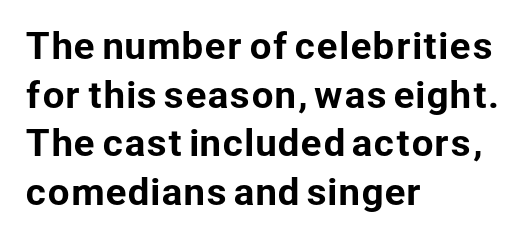
Q: Is the text italic (slanted)? A: No, it is upright.
Q: Is the typeface a serif or a sans-serif typeface? A: Sans-serif.
Q: Is the text underlined? A: No.
Q: How is the paragraph aligned? A: Left-aligned.
Q: Is the spacing between letters normal or unusually wide? A: Normal.
Q: Is the spacing between lines tight, normal or loose? A: Normal.
Q: Width (condensed, normal, or wide)? A: Normal.
Q: Stroke contrast? A: Low.
Q: x-height? A: Medium.
Q: Monospaced? A: No.
